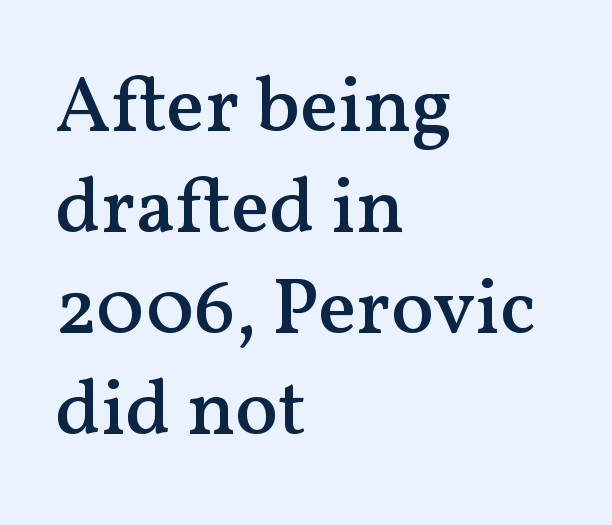
Q: Is the text bold? A: Semi-bold.
Q: Is the text italic (slanted)? A: No, it is upright.
Q: Is the typeface a serif or a sans-serif typeface? A: Serif.
Q: Is the text underlined? A: No.
Q: How is the paragraph aligned? A: Left-aligned.
Q: Is the spacing between letters normal or unusually wide? A: Normal.
Q: Is the spacing between lines tight, normal or loose? A: Normal.
Q: Width (condensed, normal, or wide)? A: Normal.
Q: Stroke contrast? A: Medium.
Q: x-height? A: Medium.
Q: Monospaced? A: No.
